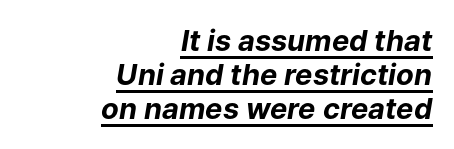
Q: Is the text bold? A: Yes.
Q: Is the text italic (slanted)? A: Yes, it leans right by about 9 degrees.
Q: Is the text underlined? A: Yes.
Q: How is the paragraph aligned? A: Right-aligned.
Q: Is the spacing between letters normal or unusually wide? A: Normal.
Q: Width (condensed, normal, or wide)? A: Normal.
Q: Stroke contrast? A: Low.
Q: x-height? A: Medium.
Q: Monospaced? A: No.
